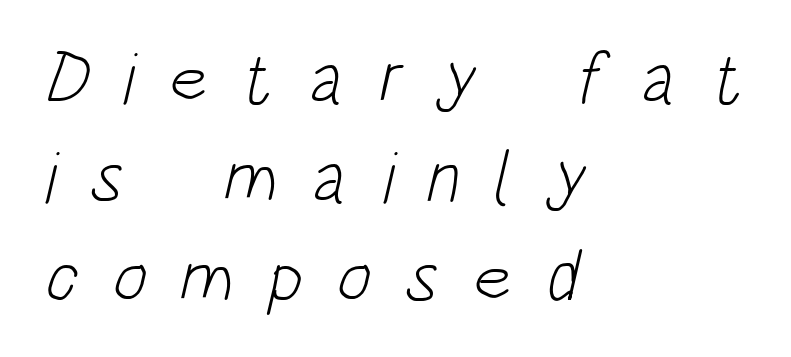
Each word looks stretched out because of the extra space between its letters. Each row of text sits above clean, open space. The type family on display is of the sans-serif kind. This block has exactly the height ordinary leading produces. The passage is arranged the way most books set body copy — flush left. Is the stroke heavy? The answer is a plain regular-or-lighter.
